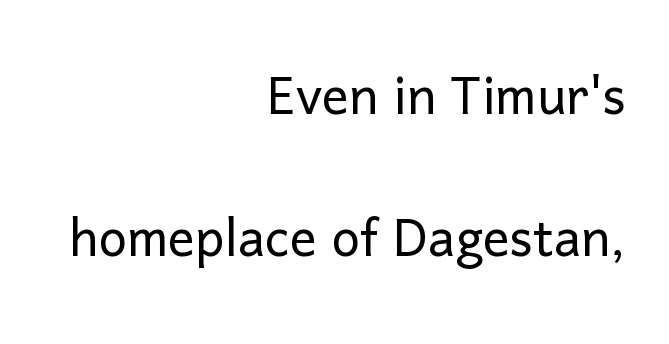
Q: Is the text bold? A: No.
Q: Is the text italic (slanted)? A: No, it is upright.
Q: Is the typeface a serif or a sans-serif typeface? A: Sans-serif.
Q: Is the text underlined? A: No.
Q: How is the paragraph aligned? A: Right-aligned.
Q: Is the spacing between letters normal or unusually wide? A: Normal.
Q: Is the spacing between lines tight, normal or loose? A: Loose.
Q: Width (condensed, normal, or wide)? A: Normal.
Q: Stroke contrast? A: Low.
Q: x-height? A: Medium.
Q: Monospaced? A: No.
